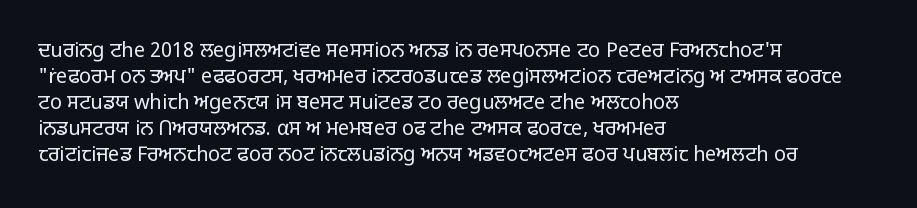
Where is the straight margin? On the left. This sample keeps an unexceptional amount of space between lines. The typesetting does not lean heavy: it is not bold. The gaps between neighbouring characters are ordinary and unremarkable. A clean baseline with only descenders dipping below it.
